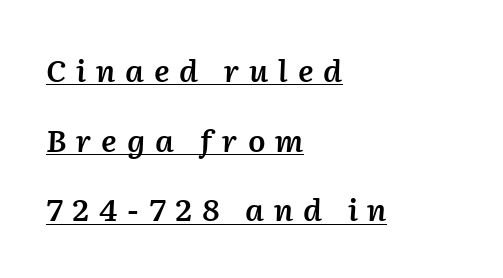
The image shows 31 px semibold type, italic (leaning right); set left-aligned, loose line spacing (2.25x), unusually wide letter spacing (+0.32 em), underlined; medium stroke contrast and a medium x-height.
